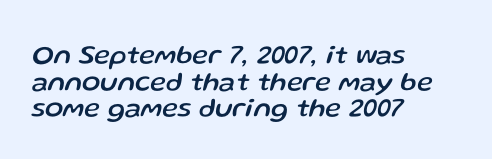
Interline gaps are noticeably narrow in this sample. Underline: absent. This rendering leaves character spacing at its baseline value. The typesetter chose a ragged-right arrangement here. The whole block is typeset with a tilt.
